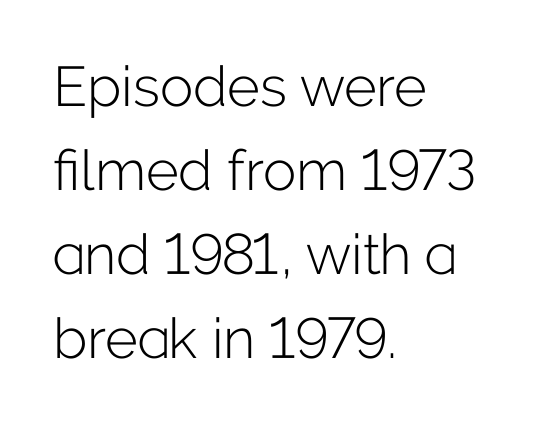
Q: Is the text bold? A: No.
Q: Is the text italic (slanted)? A: No, it is upright.
Q: Is the typeface a serif or a sans-serif typeface? A: Sans-serif.
Q: Is the text underlined? A: No.
Q: How is the paragraph aligned? A: Left-aligned.
Q: Is the spacing between letters normal or unusually wide? A: Normal.
Q: Is the spacing between lines tight, normal or loose? A: Normal.
Q: Width (condensed, normal, or wide)? A: Normal.
Q: Stroke contrast? A: Low.
Q: x-height? A: Medium.
Q: Monospaced? A: No.
